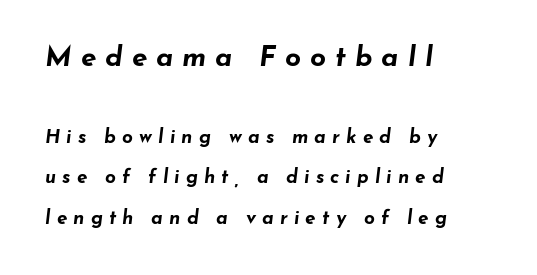
Check the space under the baseline: it is left empty. A typesetter would call this proportional, since set widths differ per character. Stroke thickness is high; the sample reads as a true bold. Note: larger setting up top, smaller setting below.
